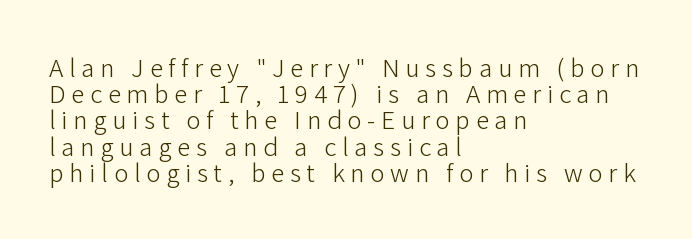
Closely set lines give the paragraph a compact silhouette. Honestly, there is no underline to notice here at all. A light-to-regular cut is what we see here. A roman cut, with each character standing at attention.
